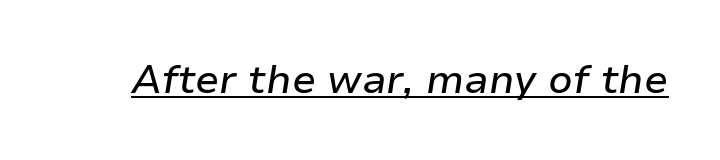
Q: Is the text italic (slanted)? A: Yes, it leans right by about 9 degrees.
Q: Is the text underlined? A: Yes.
Q: Is the spacing between letters normal or unusually wide? A: Normal.
Q: Width (condensed, normal, or wide)? A: Normal.
Q: Stroke contrast? A: Low.
Q: x-height? A: Medium.
Q: Monospaced? A: No.
